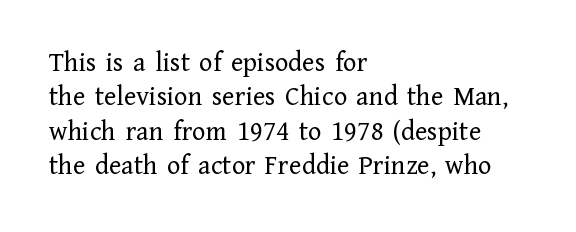
{"serif": "yes", "italic": "no", "bold": "no", "weight": "regular", "width": "normal", "stroke_contrast": "low", "x_height": "medium", "monospaced": "no", "underline": "no", "align": "left", "line_spacing_ratio": 1.23, "letter_spacing": "normal", "letter_spacing_em": 0.0, "glyph_px": 28}
